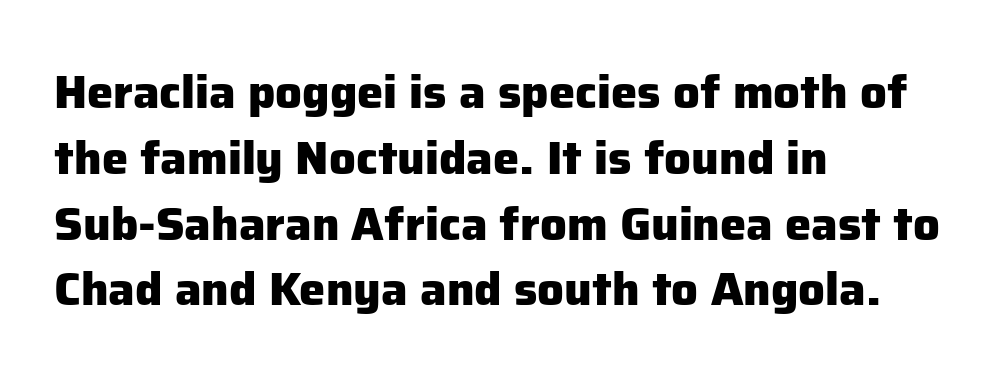
Weight check: bold — yes, fully. Just letters on the line, the space beneath them empty. The type is set solid horizontally, with unmodified tracking. Is there much room between lines? A standard amount, neither cramped nor airy.
